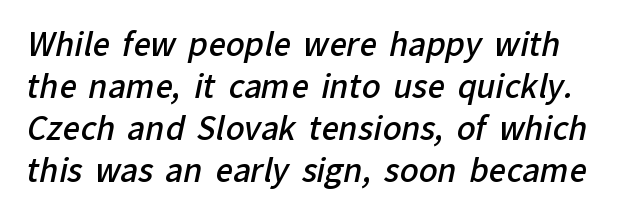
The image shows 31 px semibold sans-serif type; set normal line spacing (1.36x), normal letter spacing, not underlined; low stroke contrast and a medium x-height.
